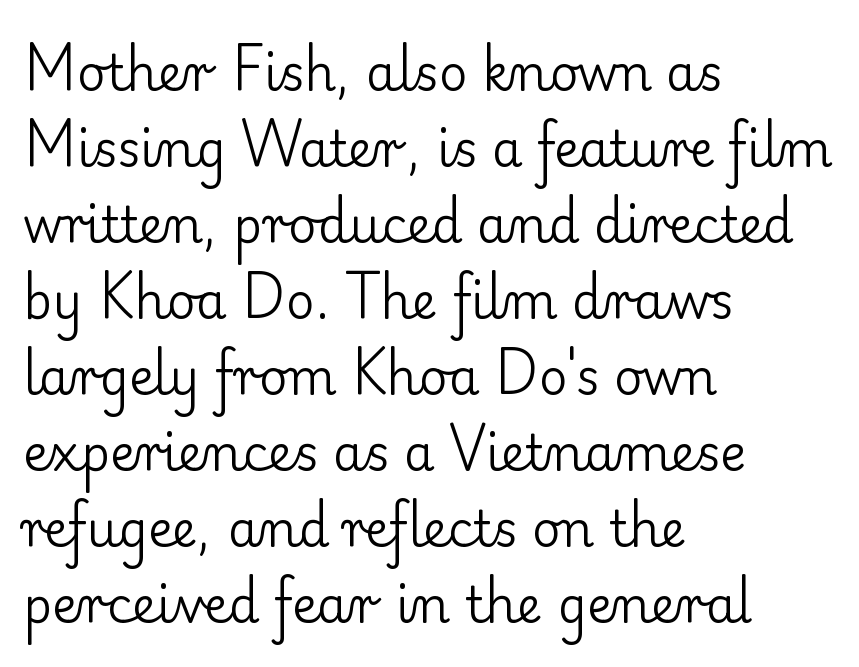
The image shows 49 px regular-weight serif type, upright; set left-aligned, normal line spacing (1.55x), normal letter spacing, not underlined; low stroke contrast and a small x-height.
